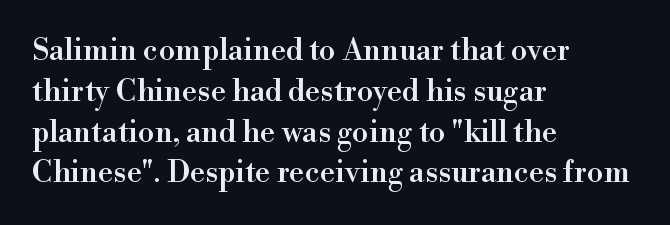
{"serif": "yes", "italic": "no", "width": "normal", "x_height": "small", "monospaced": "no", "underline": "no", "align": "left", "line_spacing": "normal", "line_spacing_ratio": 1.36, "letter_spacing": "normal", "letter_spacing_em": 0.0, "glyph_px": 30}
